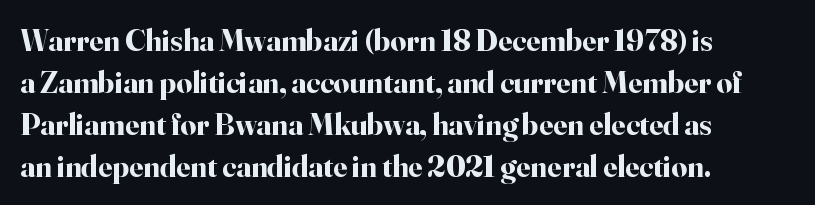
Q: Is the text bold? A: Yes.
Q: Is the text italic (slanted)? A: No, it is upright.
Q: Is the typeface a serif or a sans-serif typeface? A: Serif.
Q: Is the text underlined? A: No.
Q: How is the paragraph aligned? A: Left-aligned.
Q: Is the spacing between letters normal or unusually wide? A: Normal.
Q: Is the spacing between lines tight, normal or loose? A: Normal.
Q: Width (condensed, normal, or wide)? A: Normal.
Q: Stroke contrast? A: High.
Q: x-height? A: Small.
Q: Monospaced? A: No.
